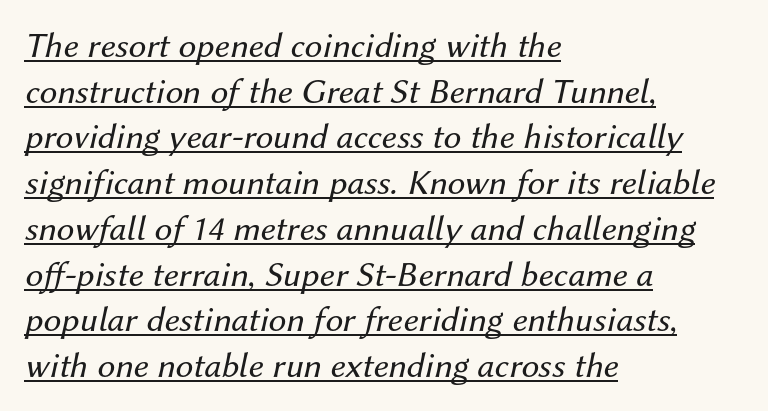
The image shows 36 px regular-weight type, italic (leaning right); set left-aligned, normal line spacing (1.27x), normal letter spacing, underlined; medium stroke contrast and a medium x-height.
